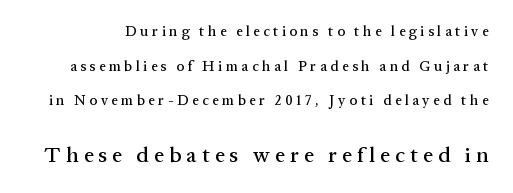
Unlike italic type, these characters show no tilt at all. Size contrast runs from small at the top to large at the bottom. Vertical spacing — loose. Short note: letters widely spaced.
